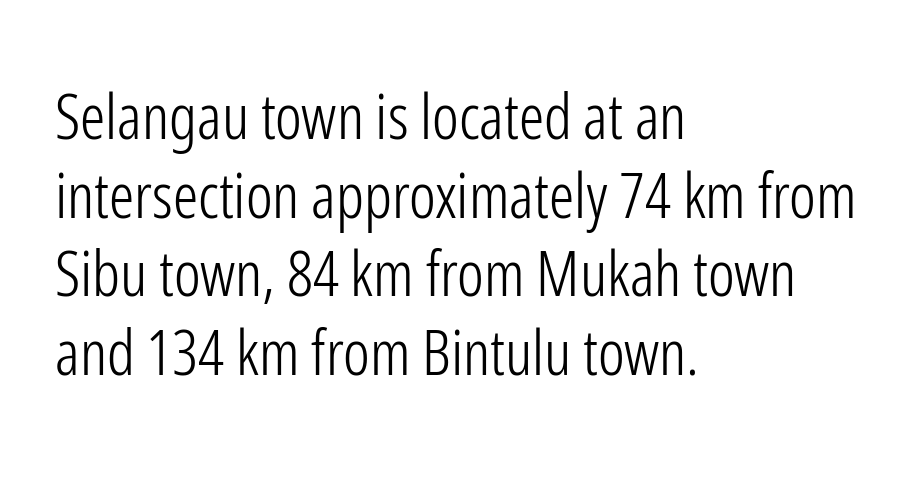
The image shows 63 px light, condensed sans-serif type, upright; set left-aligned, normal line spacing (1.25x), normal letter spacing, not underlined; low stroke contrast and a medium x-height.
